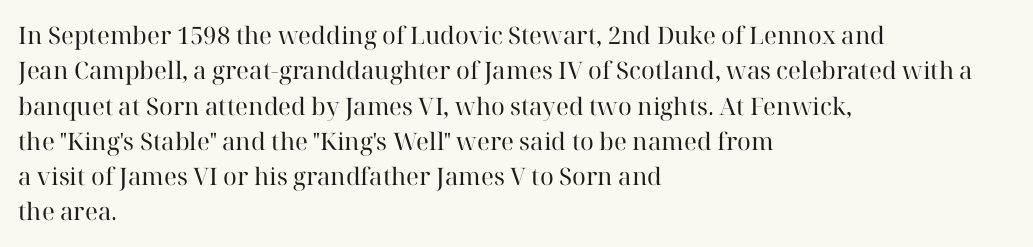
The image shows 24 px text type, upright; set left-aligned, normal line spacing (1.47x), normal letter spacing, not underlined.
